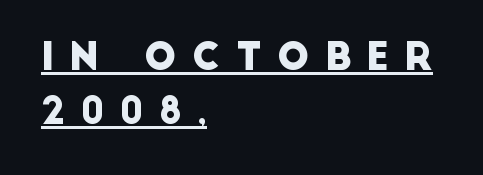
The image shows 38 px sans-serif type; set left-aligned, normal line spacing (1.42x), unusually wide letter spacing (+0.38 em), underlined; low stroke contrast and a large x-height.
